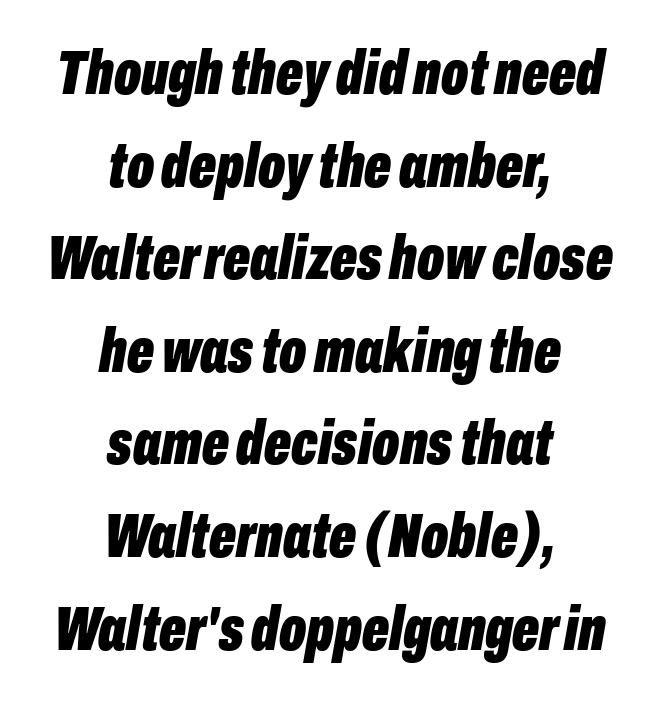
Q: Is the text bold? A: Yes.
Q: Is the text italic (slanted)? A: Yes, it leans right by about 10 degrees.
Q: Is the text underlined? A: No.
Q: How is the paragraph aligned? A: Centered.
Q: Is the spacing between letters normal or unusually wide? A: Normal.
Q: Is the spacing between lines tight, normal or loose? A: Normal.
Q: Width (condensed, normal, or wide)? A: Condensed.
Q: Stroke contrast? A: Low.
Q: x-height? A: Medium.
Q: Monospaced? A: No.
